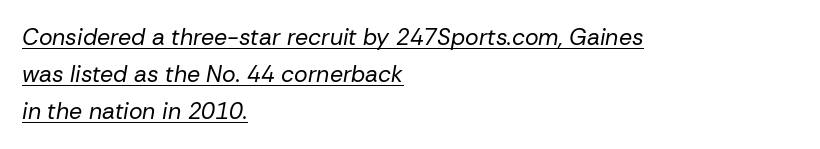
{"italic": "yes", "lean": "right", "slant_degrees": 10, "bold": "no", "underline": "yes", "align": "left", "line_spacing": "normal", "line_spacing_ratio": 1.6, "letter_spacing": "normal", "letter_spacing_em": 0.0, "glyph_px": 23}
